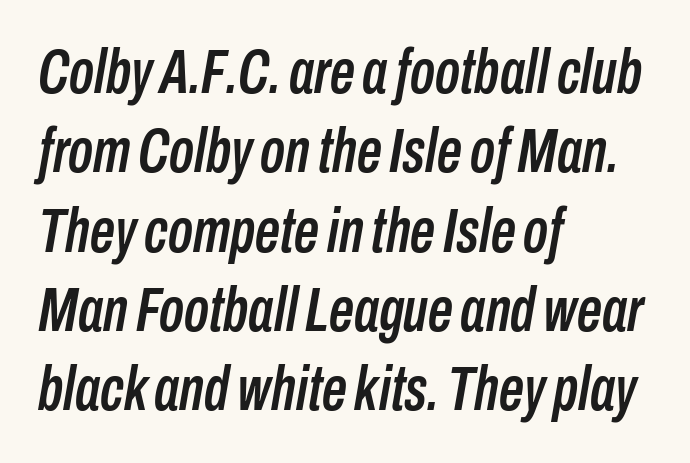
Glance below the letters and you will spot only blank space. Line beginnings align vertically; line endings do not. Proportional: the letters do not fall into vertical columns. Characters are canted at an angle relative to the baseline's perpendicular. Regarding leading, the lines here are spaced in the standard way.
